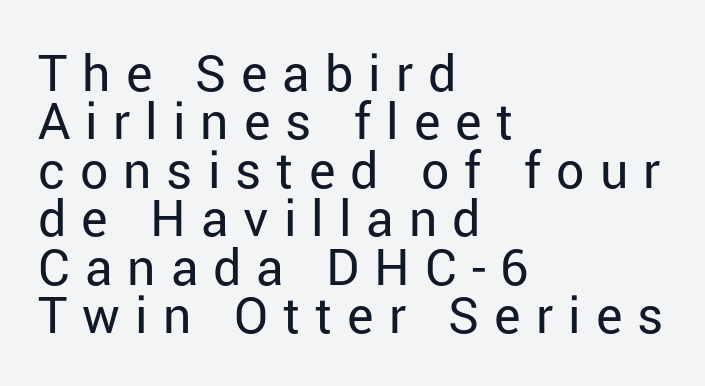
One glance says dense: line gaps are narrower than usual. Letterform terminals end flat and unadorned throughout the passage. Glyph-to-glyph distance is far greater than everyday printed text. Just letters on the line, the space beneath them empty.
